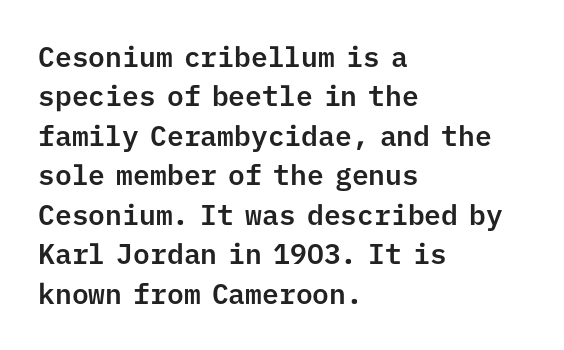
Notice how the stems are strictly vertical — no italics here. Each line starts at the same left margin while the right side varies. Is this a fixed-width face? Yes — each glyph sits in an identical cell. The text was rendered using a sans face with plain stroke endings.
